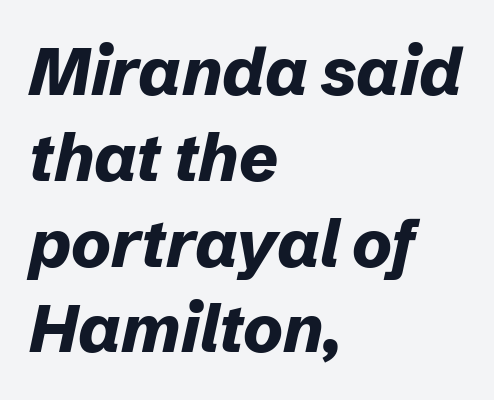
Leftover space on each line is placed entirely after the last word. Caption: bold face, heavy strokes. Letter spacing: default. The block of text has a typical density, with ordinary space between rows. Notice how the stems are inclined rather than vertical — that's the hallmark of italics.
